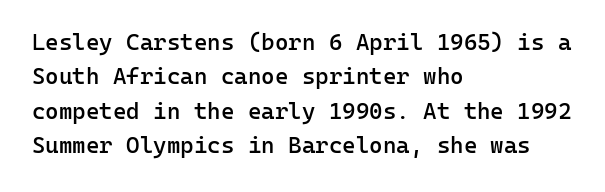
The image shows 23 px text type, upright; set left-aligned, normal line spacing (1.5x), normal letter spacing, not underlined.
